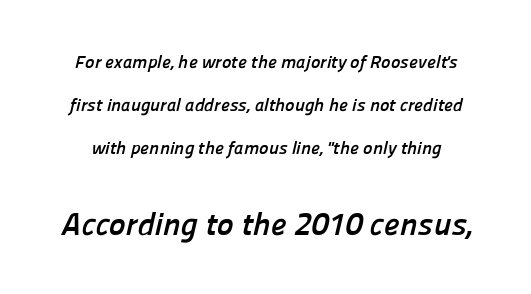
The image shows 32 px semibold sans-serif type; set loose line spacing (2.38x), normal letter spacing, not underlined; the second (bottom) block is 1.78x larger; low stroke contrast and a medium x-height.
